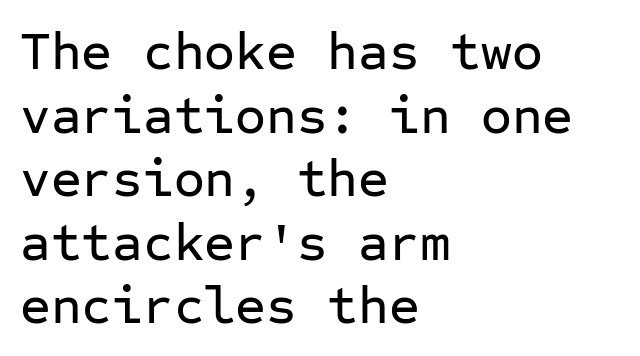
The image shows 53 px sans-serif type, upright, monospaced; set left-aligned, line spacing 1.2x, normal letter spacing, not underlined; low stroke contrast and a medium x-height.
